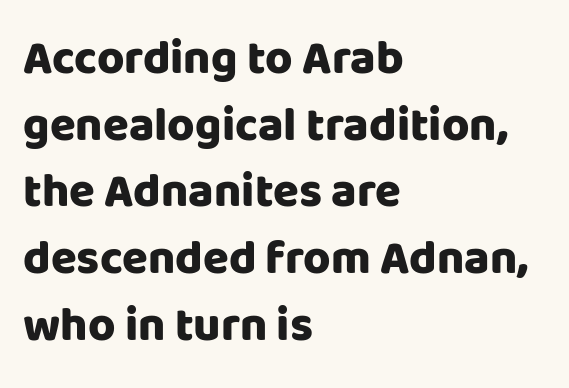
The image shows 47 px heavy sans-serif type, upright; set left-aligned, normal line spacing (1.42x), normal letter spacing, not underlined; low stroke contrast and a large x-height.
